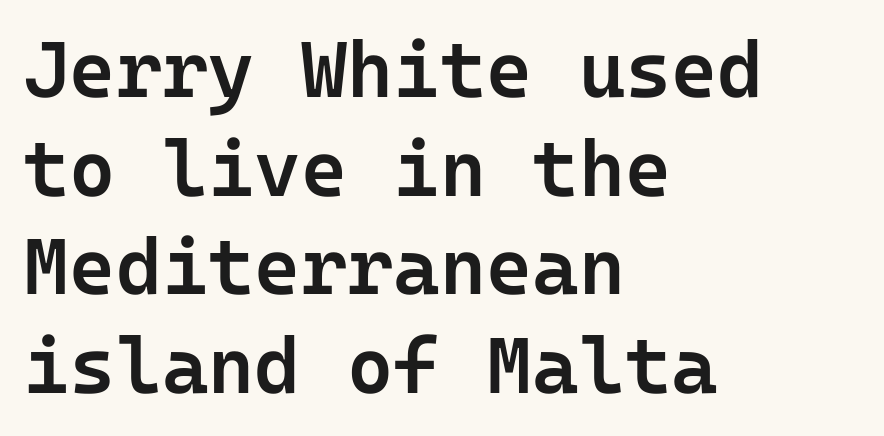
The rendering shows plain stroke endings on the letterforms — a sans-serif design. Compared with typical paragraphs, the rows here are spaced about the same. Each row of text sits above clean, open space. This is roman type, the default non-slanted kind. This rendering uses left alignment, leaving the right contour irregular.
